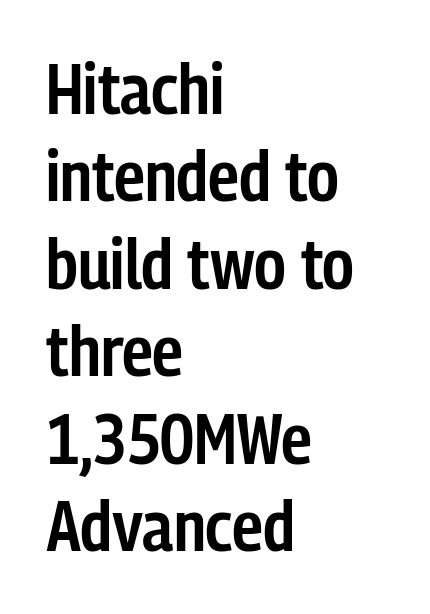
{"serif": "no", "italic": "no", "bold": "semi", "weight": "semibold", "width": "condensed", "stroke_contrast": "low", "x_height": "medium", "monospaced": "no", "underline": "no", "align": "left", "line_spacing": "normal", "line_spacing_ratio": 1.25, "letter_spacing": "normal", "letter_spacing_em": 0.0, "glyph_px": 70}
